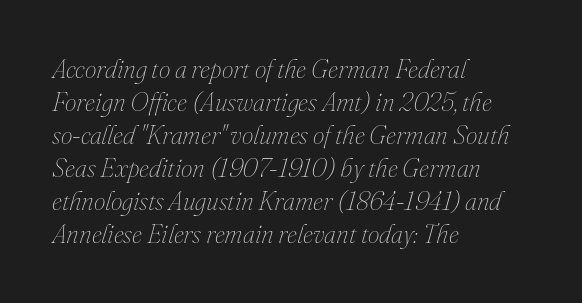
Q: Is the text bold? A: No.
Q: Is the text italic (slanted)? A: Yes, it leans right by about 16 degrees.
Q: Is the text underlined? A: No.
Q: How is the paragraph aligned? A: Left-aligned.
Q: Is the spacing between letters normal or unusually wide? A: Normal.
Q: Is the spacing between lines tight, normal or loose? A: Normal.
